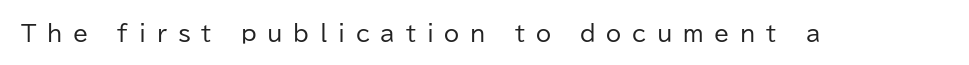
{"italic": "no", "bold": "no", "underline": "no", "letter_spacing": "wide", "letter_spacing_em": 0.49, "glyph_px": 22}
